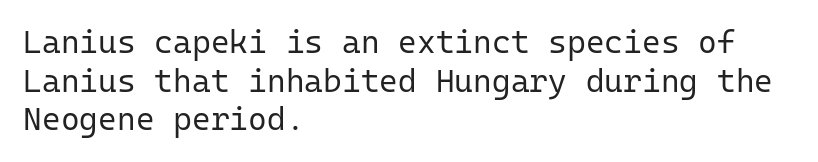
Q: Is the text bold? A: No.
Q: Is the text italic (slanted)? A: No, it is upright.
Q: Is the typeface a serif or a sans-serif typeface? A: Sans-serif.
Q: Is the text underlined? A: No.
Q: How is the paragraph aligned? A: Left-aligned.
Q: Is the spacing between letters normal or unusually wide? A: Normal.
Q: Width (condensed, normal, or wide)? A: Normal.
Q: Stroke contrast? A: Low.
Q: x-height? A: Medium.
Q: Monospaced? A: Yes.
